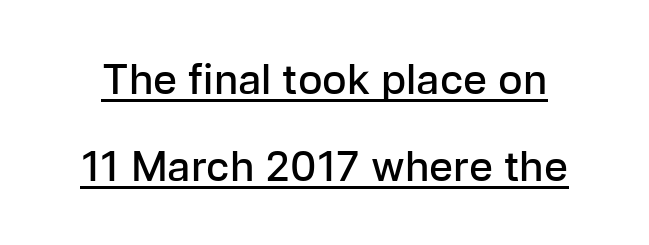
Q: Is the text bold? A: Semi-bold.
Q: Is the text italic (slanted)? A: No, it is upright.
Q: Is the typeface a serif or a sans-serif typeface? A: Sans-serif.
Q: Is the text underlined? A: Yes.
Q: Is the spacing between letters normal or unusually wide? A: Normal.
Q: Is the spacing between lines tight, normal or loose? A: Loose.
Q: Width (condensed, normal, or wide)? A: Normal.
Q: Stroke contrast? A: Low.
Q: x-height? A: Medium.
Q: Monospaced? A: No.
